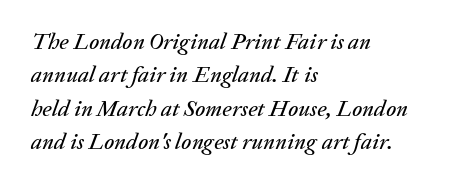
{"italic": "yes", "lean": "right", "slant_degrees": 20, "underline": "no", "align": "left", "line_spacing": "normal", "line_spacing_ratio": 1.45, "letter_spacing": "normal", "letter_spacing_em": 0.0, "glyph_px": 23}
